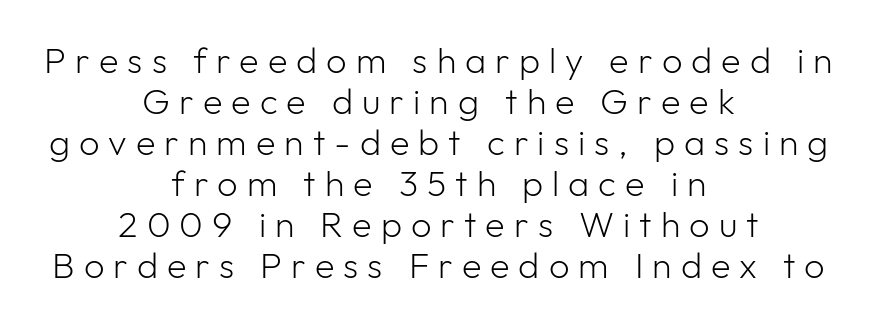
Q: Is the text bold? A: No.
Q: Is the text italic (slanted)? A: No, it is upright.
Q: Is the typeface a serif or a sans-serif typeface? A: Sans-serif.
Q: Is the text underlined? A: No.
Q: How is the paragraph aligned? A: Centered.
Q: Is the spacing between letters normal or unusually wide? A: Unusually wide.
Q: Is the spacing between lines tight, normal or loose? A: Tight.
Q: Width (condensed, normal, or wide)? A: Normal.
Q: Stroke contrast? A: Low.
Q: x-height? A: Medium.
Q: Monospaced? A: No.
